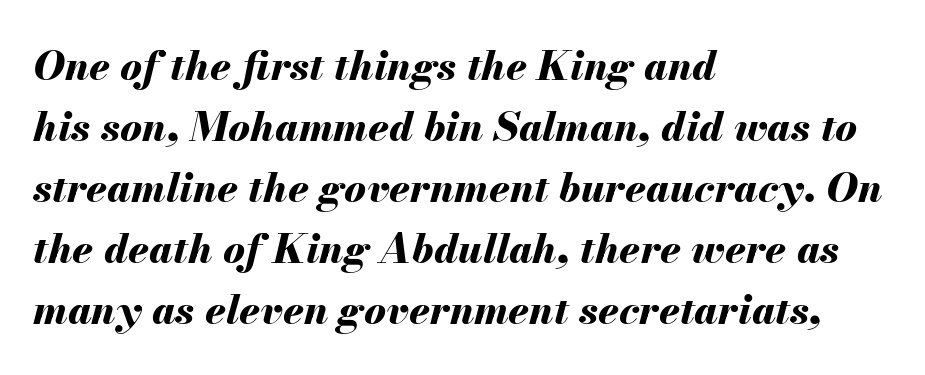
The image shows 41 px bold type, italic (leaning right); set left-aligned, normal line spacing (1.49x), normal letter spacing, not underlined; medium stroke contrast and a small x-height.
